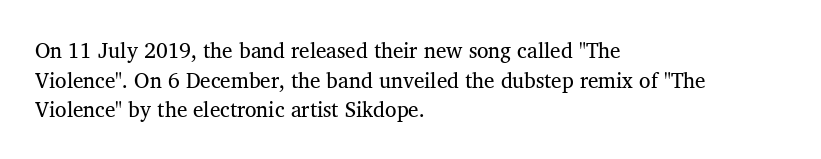
{"italic": "no", "bold": "no", "underline": "no", "align": "left", "line_spacing": "normal", "line_spacing_ratio": 1.41, "letter_spacing": "normal", "letter_spacing_em": 0.0, "glyph_px": 21}
